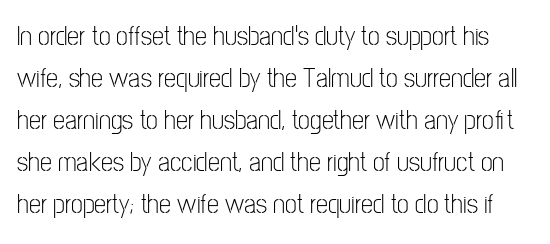
The words here are not underlined. No heavy texture on the line: the type isn't bold. Interline gaps are of average width in this sample. No extra tracking has been applied to these lines.
